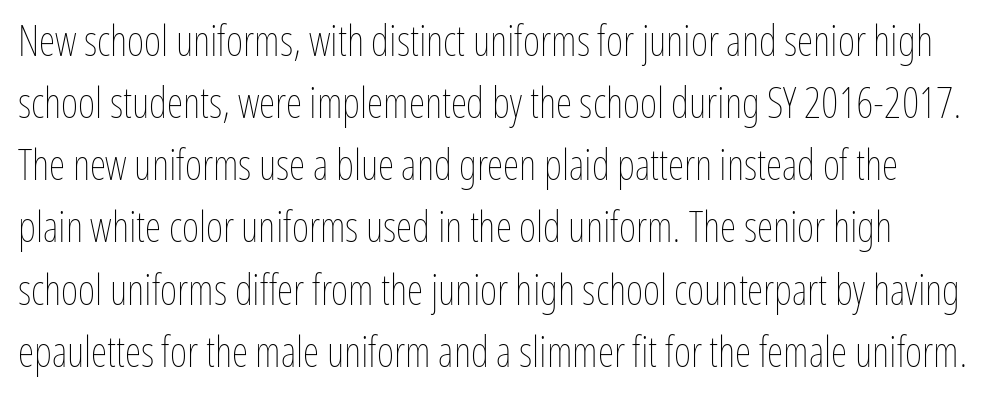
{"italic": "no", "bold": "no", "weight": "thin", "width": "condensed", "stroke_contrast": "low", "x_height": "medium", "monospaced": "no", "underline": "no", "line_spacing": "normal", "line_spacing_ratio": 1.48, "letter_spacing": "normal", "letter_spacing_em": 0.0, "glyph_px": 42}
